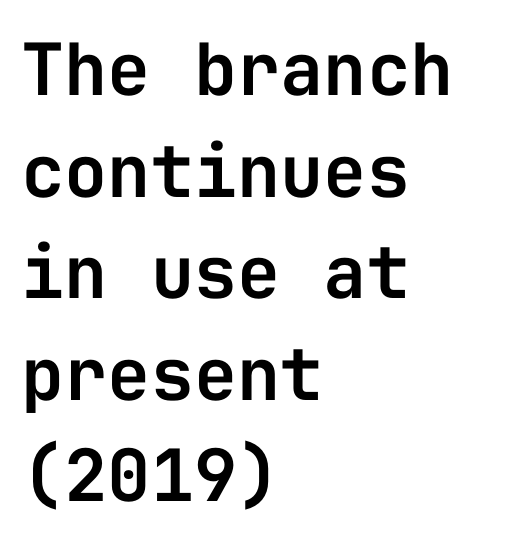
The image shows 72 px sans-serif type, upright, monospaced; set left-aligned, normal line spacing (1.41x), normal letter spacing, not underlined; low stroke contrast and a medium x-height.
